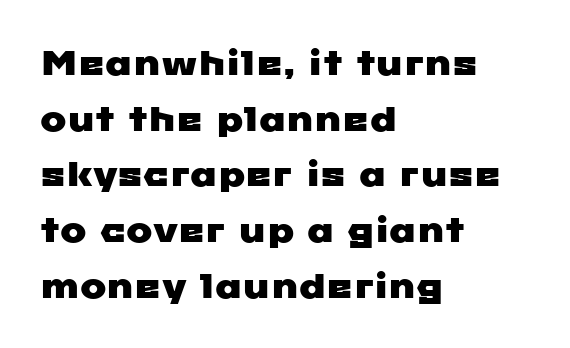
The vertical gap from one line to the next is medium. Do the characters align in a grid? No, the font is proportional. How are the letters spaced? Ordinarily, with no added tracking. The rag falls on the right side of this text block. Observe the absence of serifs on each vertical stroke in this sample. The gap between lines stays unmarked.
